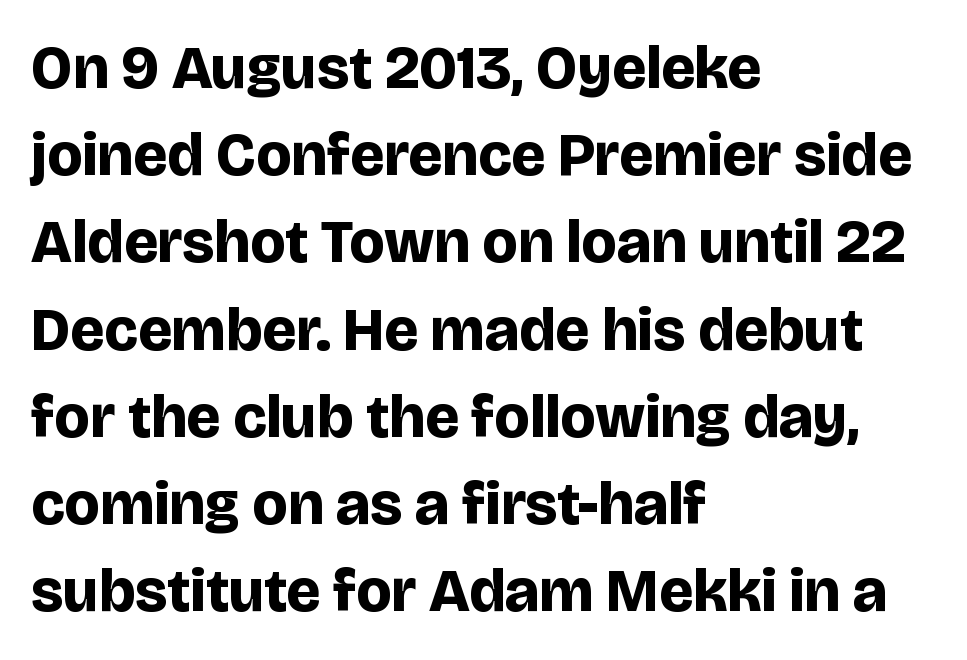
Does the leading feel generous? No, just average. Caption: multi-line text, flush left, ragged right. You could not count columns in this text — the font is proportionally spaced. Standard letterfit; no display-style spreading of the glyphs. The glyphs are unaccompanied by any horizontal stroke below them. Notice how thick the strokes are: this is what a full bold looks like.
